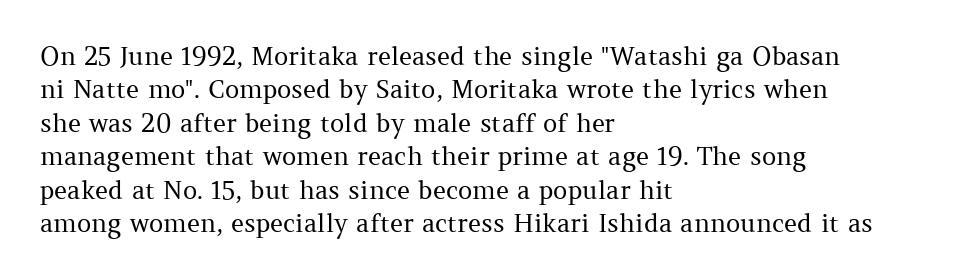
Notice how the stems are strictly vertical — no italics here. Clear beneath every line of the passage. Compared with typical paragraphs, the rows here are spaced about the same. The letters look calm and open, with moderate or lighter stems. Spacing between characters is what you'd get straight out of the box.
